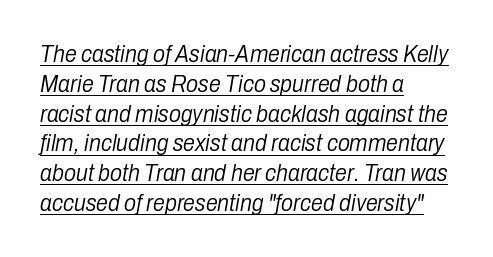
{"italic": "yes", "lean": "right", "slant_degrees": 10, "bold": "no", "underline": "yes", "align": "left", "line_spacing_ratio": 1.24, "letter_spacing": "normal", "letter_spacing_em": 0.0, "glyph_px": 24}
